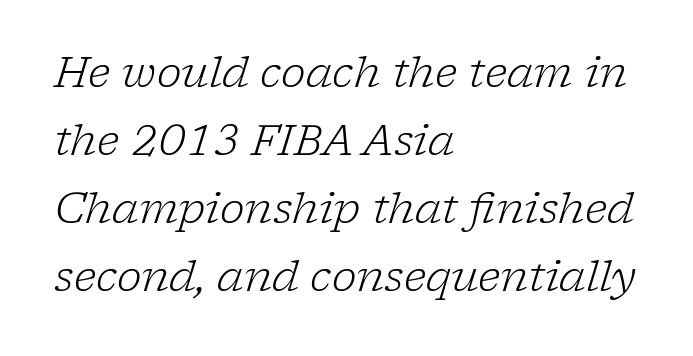
Students, note that the glyphs here touch the page at normal intervals. Varying glyph widths throughout — classic text-font behaviour. Nobody drew a line under any word here. To sum up the face: it has serifs. Which margin do the lines hug? The left one — the right edge is uneven. Stems here are at most as thick as an everyday book face.
